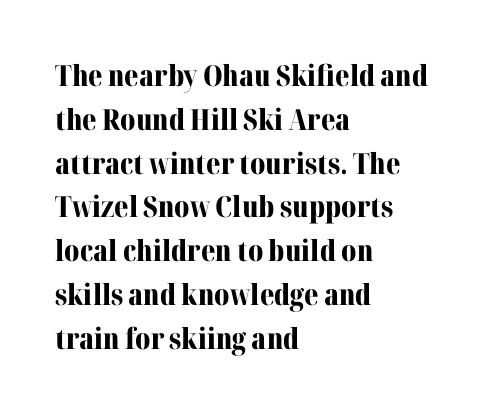
The image shows 29 px bold serif type, upright; set left-aligned, normal line spacing (1.51x), normal letter spacing, not underlined; medium stroke contrast and a medium x-height.
